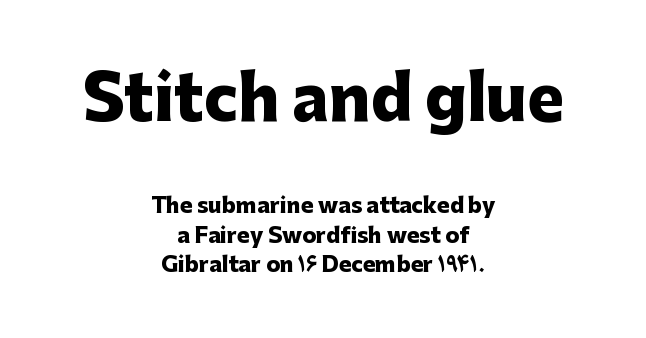
The image shows 62 px heavy sans-serif type, upright; set centered, normal line spacing (1.41x), normal letter spacing, not underlined; the first (top) block is 2.95x larger; low stroke contrast and a medium x-height.
